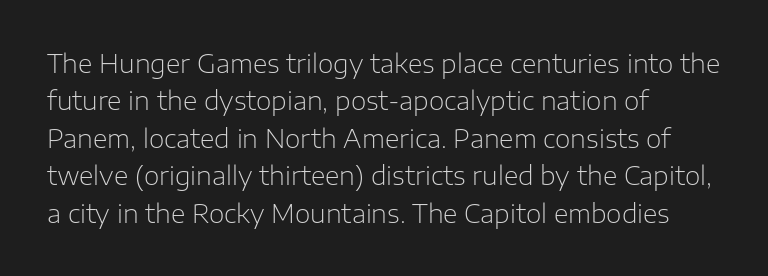
{"italic": "no", "bold": "no", "underline": "no", "align": "left", "line_spacing": "normal", "line_spacing_ratio": 1.5, "letter_spacing": "normal", "letter_spacing_em": 0.0, "glyph_px": 25}
